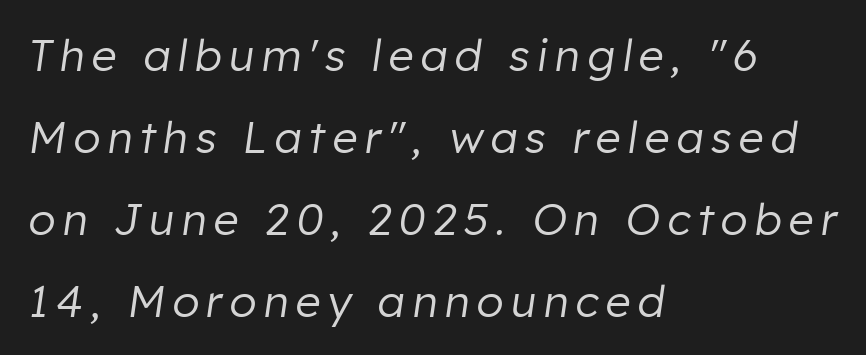
The image shows 44 px regular-weight type, italic (leaning right); set left-aligned, line spacing 1.86x, not underlined; low stroke contrast and a medium x-height.
